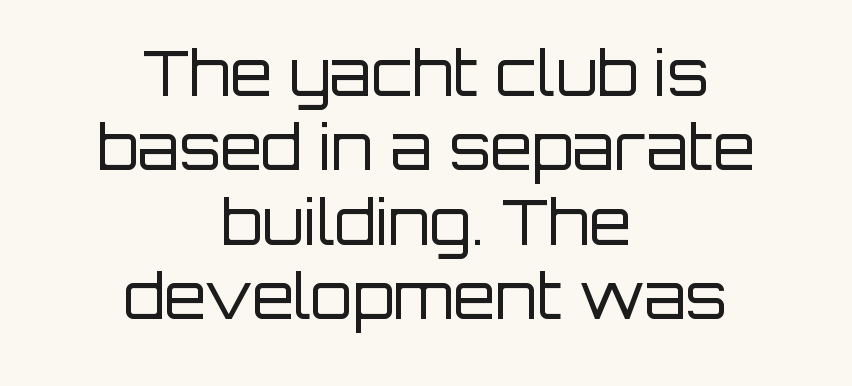
{"serif": "no", "italic": "no", "bold": "no", "weight": "regular", "width": "normal", "stroke_contrast": "low", "x_height": "large", "monospaced": "no", "underline": "no", "align": "center", "line_spacing_ratio": 1.22, "letter_spacing": "normal", "letter_spacing_em": 0.0, "glyph_px": 61}
